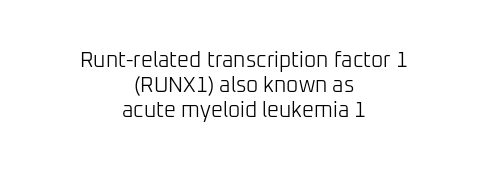
{"italic": "no", "bold": "no", "underline": "no", "align": "center", "line_spacing_ratio": 1.2, "letter_spacing": "normal", "letter_spacing_em": 0.0, "glyph_px": 21}
